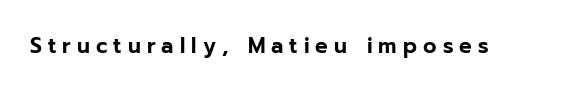
{"italic": "no", "underline": "no", "letter_spacing": "wide", "letter_spacing_em": 0.29, "glyph_px": 21}
